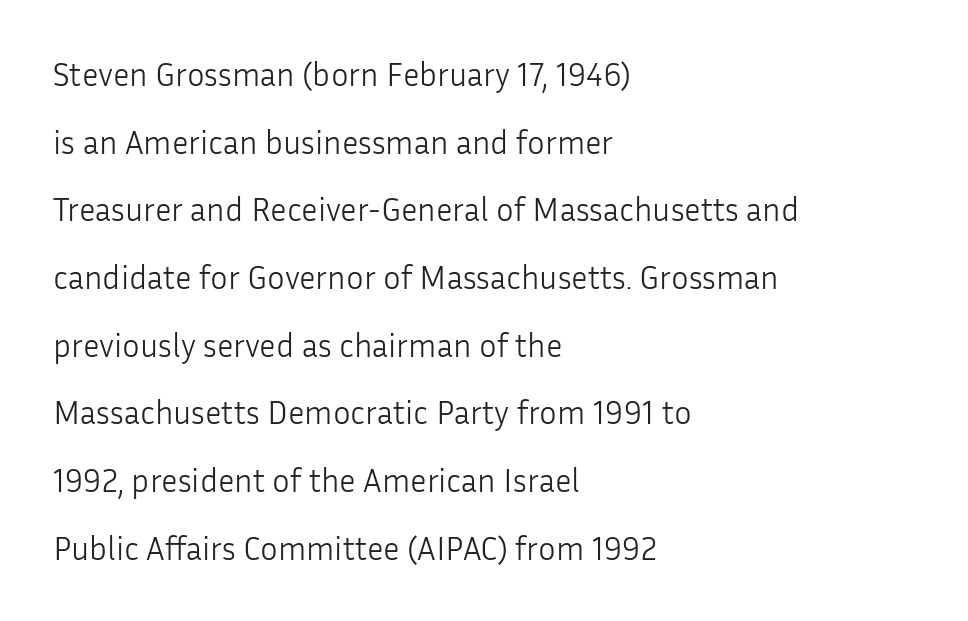
Q: Is the text bold? A: No.
Q: Is the text italic (slanted)? A: No, it is upright.
Q: Is the typeface a serif or a sans-serif typeface? A: Sans-serif.
Q: Is the text underlined? A: No.
Q: How is the paragraph aligned? A: Left-aligned.
Q: Is the spacing between letters normal or unusually wide? A: Normal.
Q: Is the spacing between lines tight, normal or loose? A: Loose.
Q: Width (condensed, normal, or wide)? A: Normal.
Q: Stroke contrast? A: Low.
Q: x-height? A: Medium.
Q: Monospaced? A: No.
